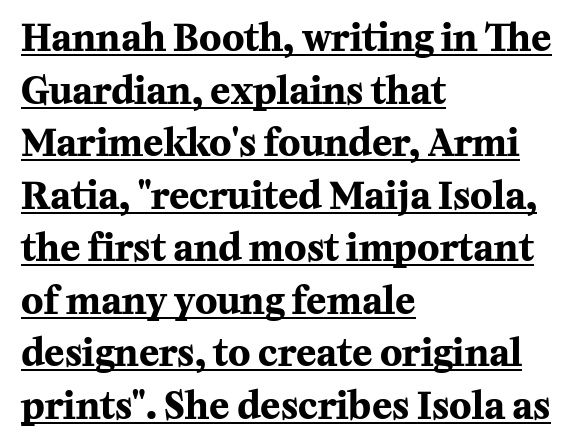
{"serif": "yes", "italic": "no", "bold": "yes", "weight": "bold", "width": "normal", "stroke_contrast": "medium", "x_height": "medium", "monospaced": "no", "underline": "yes", "align": "left", "line_spacing": "normal", "line_spacing_ratio": 1.42, "letter_spacing": "normal", "letter_spacing_em": 0.0, "glyph_px": 37}
